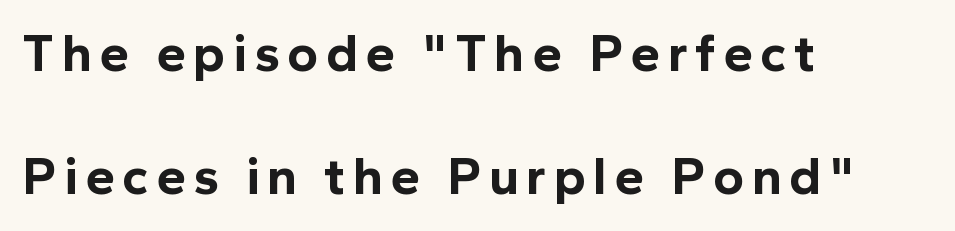
Q: Is the text bold? A: Yes.
Q: Is the text italic (slanted)? A: No, it is upright.
Q: Is the typeface a serif or a sans-serif typeface? A: Sans-serif.
Q: Is the text underlined? A: No.
Q: How is the paragraph aligned? A: Left-aligned.
Q: Is the spacing between lines tight, normal or loose? A: Loose.
Q: Width (condensed, normal, or wide)? A: Normal.
Q: x-height? A: Medium.
Q: Monospaced? A: No.
